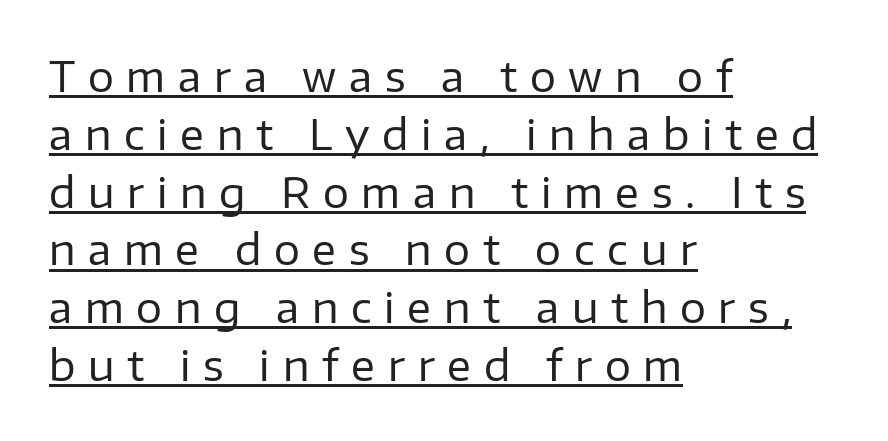
The image shows 41 px regular-weight sans-serif type, upright; set left-aligned, normal line spacing (1.41x), unusually wide letter spacing (+0.31 em), underlined; low stroke contrast and a medium x-height.
